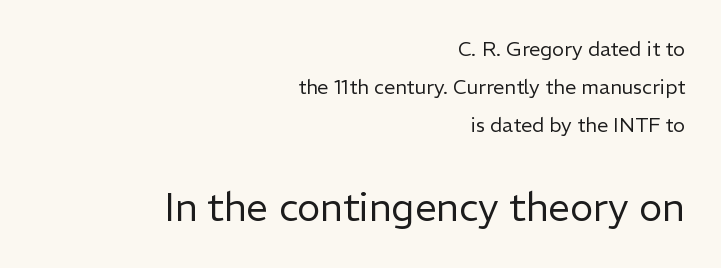
Q: Is the text bold? A: No.
Q: Is the text italic (slanted)? A: No, it is upright.
Q: Is the typeface a serif or a sans-serif typeface? A: Sans-serif.
Q: Is the text underlined? A: No.
Q: How is the paragraph aligned? A: Right-aligned.
Q: Is the spacing between letters normal or unusually wide? A: Normal.
Q: Is the spacing between lines tight, normal or loose? A: Loose.
Q: Which block of text is set in a larger size, the first (top) or the second (bottom)? A: The second (bottom) one.
Q: Width (condensed, normal, or wide)? A: Normal.
Q: Stroke contrast? A: Low.
Q: x-height? A: Medium.
Q: Monospaced? A: No.
